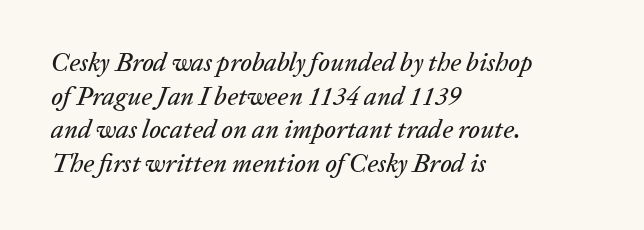
The image shows 26 px text type, italic (leaning right); set left-aligned, normal line spacing (1.29x), normal letter spacing, not underlined.
